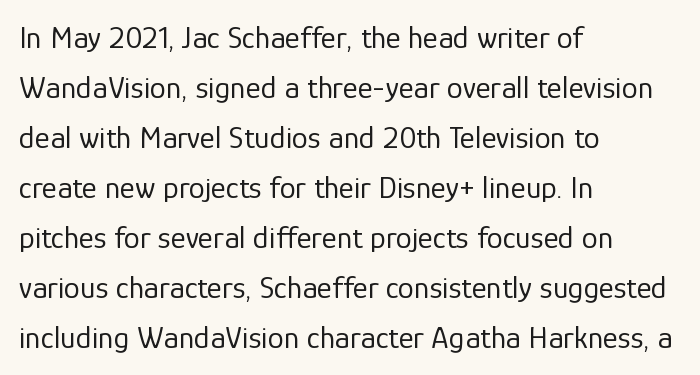
The image shows 32 px regular-weight sans-serif type, upright; set left-aligned, normal line spacing (1.56x), normal letter spacing, not underlined; low stroke contrast and a medium x-height.
